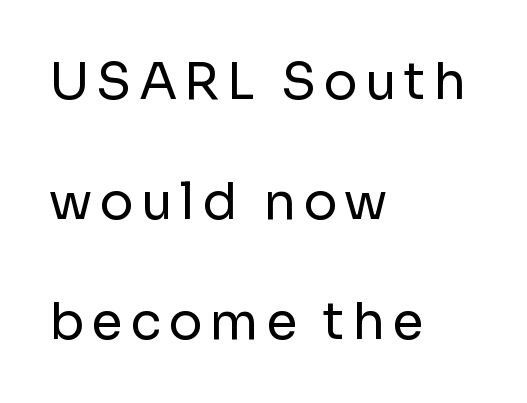
The image shows 51 px regular-weight sans-serif type, upright; set left-aligned, loose line spacing (2.35x), not underlined; low stroke contrast and a medium x-height.
